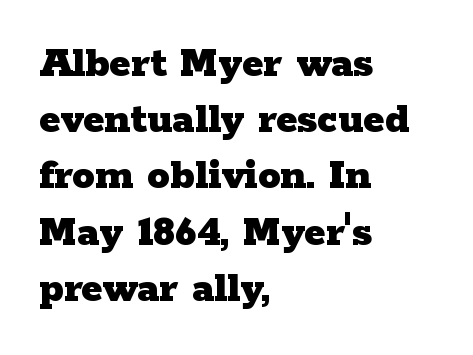
Q: Is the text bold? A: Yes.
Q: Is the text italic (slanted)? A: No, it is upright.
Q: Is the typeface a serif or a sans-serif typeface? A: Serif.
Q: Is the text underlined? A: No.
Q: How is the paragraph aligned? A: Left-aligned.
Q: Is the spacing between letters normal or unusually wide? A: Normal.
Q: Is the spacing between lines tight, normal or loose? A: Normal.
Q: Width (condensed, normal, or wide)? A: Wide.
Q: Stroke contrast? A: Low.
Q: x-height? A: Medium.
Q: Monospaced? A: No.
